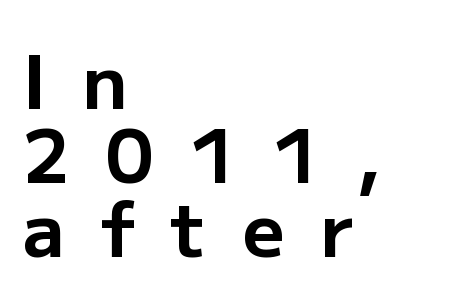
{"serif": "no", "italic": "no", "bold": "yes", "weight": "bold", "width": "normal", "stroke_contrast": "low", "x_height": "medium", "monospaced": "no", "underline": "no", "align": "left", "line_spacing": "tight", "line_spacing_ratio": 1.0, "letter_spacing": "wide", "letter_spacing_em": 0.48, "glyph_px": 74}
